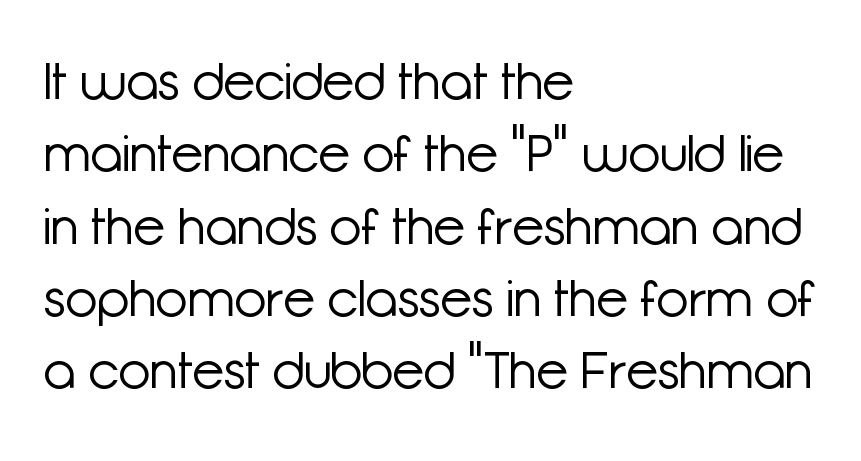
Are there feet on the stems? There aren't — it's a sans. The letters look calm and open, with moderate or lighter stems. Leading matches the norm, producing a regular column. Varying glyph widths throughout — classic text-font behaviour. Quick note: underline off.
